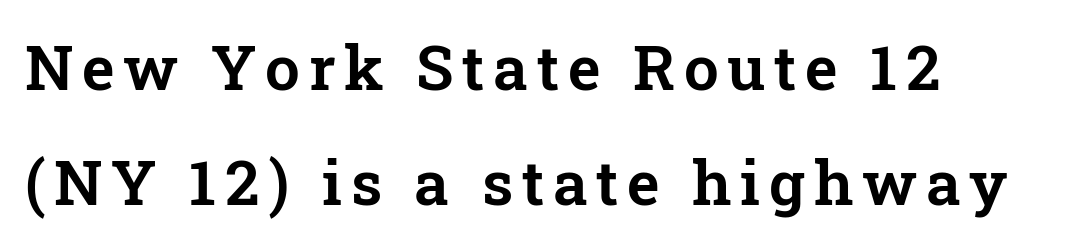
Q: Is the text italic (slanted)? A: No, it is upright.
Q: Is the typeface a serif or a sans-serif typeface? A: Serif.
Q: Is the text underlined? A: No.
Q: Width (condensed, normal, or wide)? A: Normal.
Q: Stroke contrast? A: Low.
Q: x-height? A: Medium.
Q: Monospaced? A: No.
